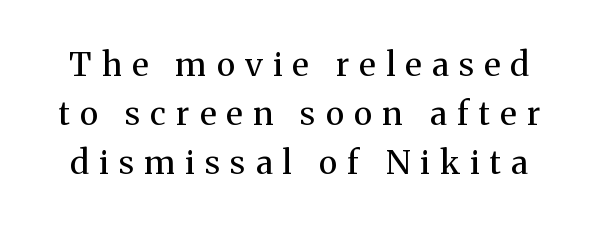
The image shows 33 px regular-weight serif type, upright; set normal line spacing (1.49x), unusually wide letter spacing (+0.31 em), not underlined; medium stroke contrast and a medium x-height.
